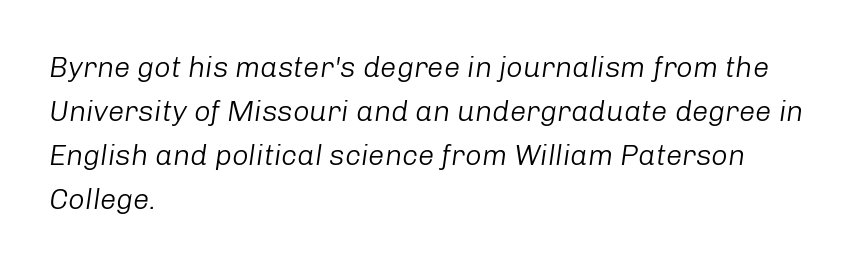
The image shows 29 px light type, italic (leaning right); set left-aligned, normal line spacing (1.52x), normal letter spacing, not underlined; low stroke contrast and a medium x-height.
